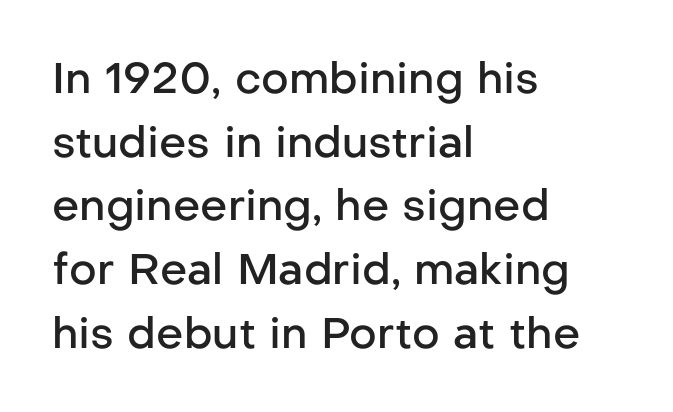
Each letter's strokes conclude bluntly, with no projecting serifs. A fair bit of extra ink — the face is semibold, not bold. The rag falls on the right side of this text block. If you measured baseline to baseline, you'd find a middling distance.
